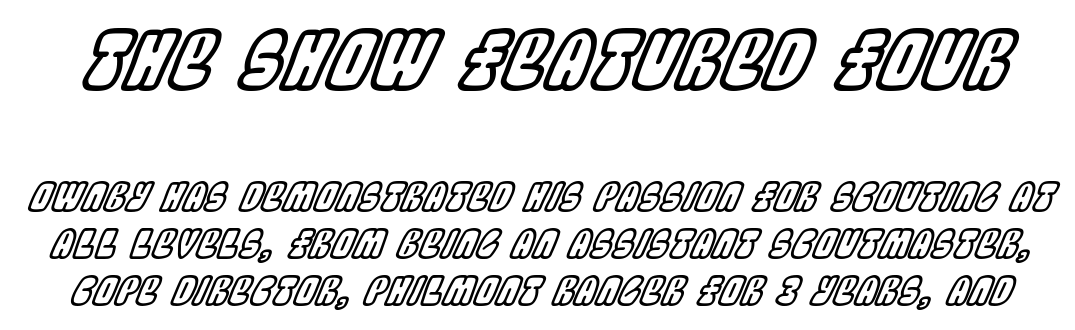
{"italic": "yes", "lean": "right", "slant_degrees": 22, "width": "condensed", "x_height": "large", "monospaced": "no", "underline": "no", "line_spacing_ratio": 1.2, "letter_spacing": "normal", "letter_spacing_em": 0.0, "larger_block": "first", "size_ratio": 2.0, "glyph_px": 78}
